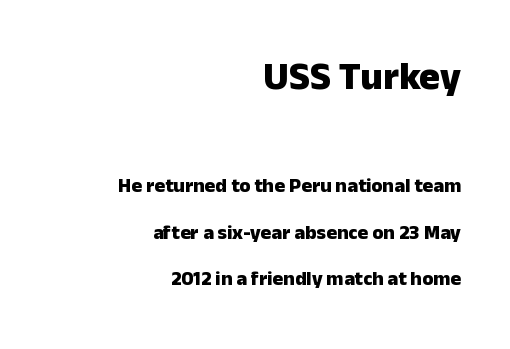
{"serif": "no", "italic": "no", "bold": "yes", "weight": "heavy", "width": "normal", "stroke_contrast": "low", "x_height": "medium", "monospaced": "no", "underline": "no", "align": "right", "line_spacing": "loose", "line_spacing_ratio": 2.33, "letter_spacing": "normal", "letter_spacing_em": 0.0, "larger_block": "first", "size_ratio": 1.95, "glyph_px": 39}
